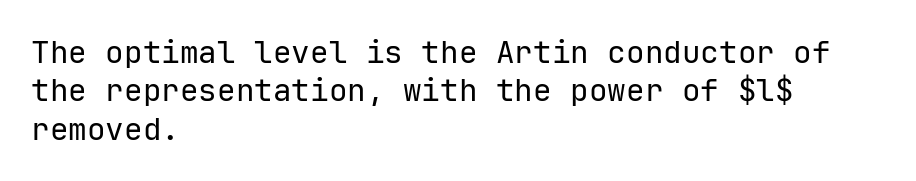
Q: Is the text bold? A: No.
Q: Is the text italic (slanted)? A: No, it is upright.
Q: Is the typeface a serif or a sans-serif typeface? A: Sans-serif.
Q: Is the text underlined? A: No.
Q: How is the paragraph aligned? A: Left-aligned.
Q: Is the spacing between letters normal or unusually wide? A: Normal.
Q: Width (condensed, normal, or wide)? A: Normal.
Q: Stroke contrast? A: Low.
Q: x-height? A: Medium.
